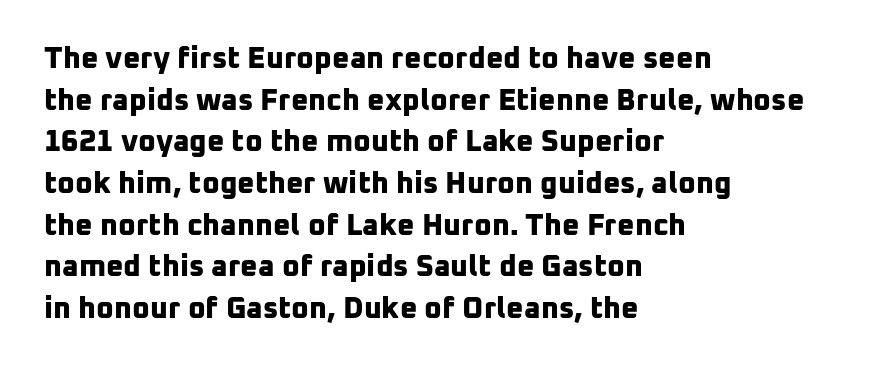
{"serif": "no", "bold": "yes", "weight": "bold", "width": "normal", "stroke_contrast": "low", "x_height": "medium", "monospaced": "no", "underline": "no", "align": "left", "line_spacing": "normal", "line_spacing_ratio": 1.39, "letter_spacing": "normal", "letter_spacing_em": 0.0, "glyph_px": 30}
